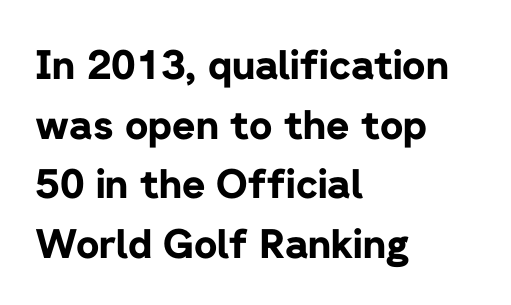
{"serif": "no", "italic": "no", "bold": "yes", "weight": "bold", "width": "normal", "stroke_contrast": "low", "x_height": "medium", "monospaced": "no", "underline": "no", "align": "left", "line_spacing": "normal", "line_spacing_ratio": 1.49, "letter_spacing": "normal", "letter_spacing_em": 0.0, "glyph_px": 40}
